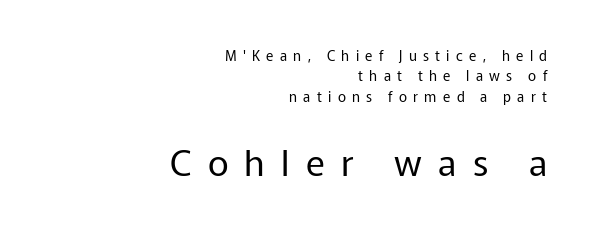
The passage shown is typed in a proportional face where columns would drift. The letters look calm and open, with moderate or lighter stems. The designer left line spacing at the default. A typesetter would label this face a sans. Each line ends at the same right margin while the left side varies. Ascenders rise straight up at ninety degrees.
